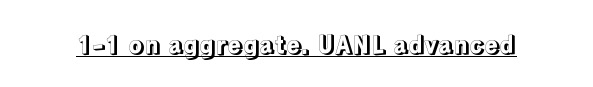
The image shows 25 px text type, upright; set normal letter spacing, underlined.
